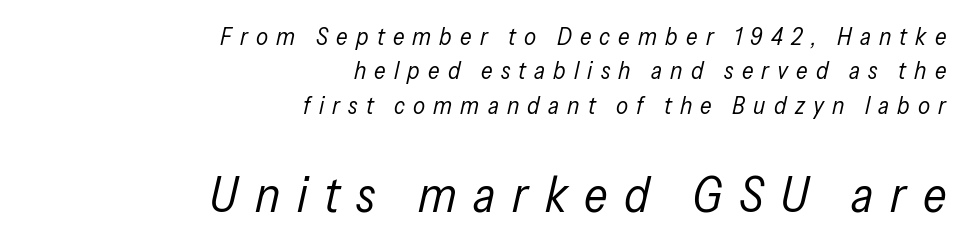
The image shows 49 px regular-weight, condensed type, italic (leaning right); set right-aligned, normal line spacing (1.43x), unusually wide letter spacing (+0.34 em), not underlined; the second (bottom) block is 2.04x larger; low stroke contrast and a medium x-height.
